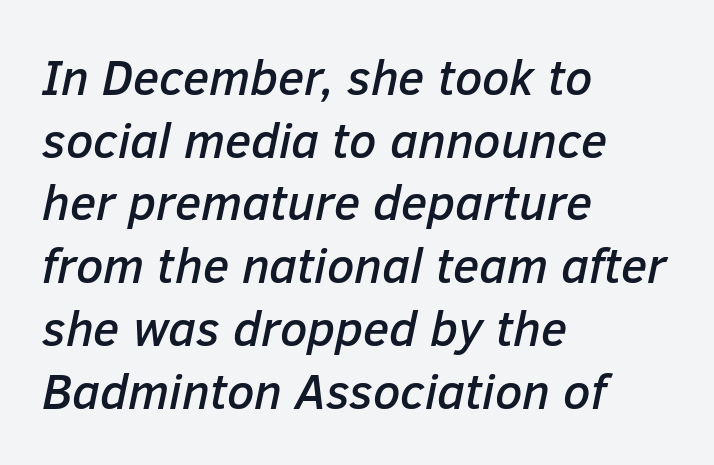
Q: Is the text italic (slanted)? A: Yes, it leans right by about 12 degrees.
Q: Is the text underlined? A: No.
Q: How is the paragraph aligned? A: Left-aligned.
Q: Is the spacing between letters normal or unusually wide? A: Normal.
Q: Is the spacing between lines tight, normal or loose? A: Normal.
Q: Width (condensed, normal, or wide)? A: Normal.
Q: Stroke contrast? A: Low.
Q: x-height? A: Medium.
Q: Monospaced? A: No.
